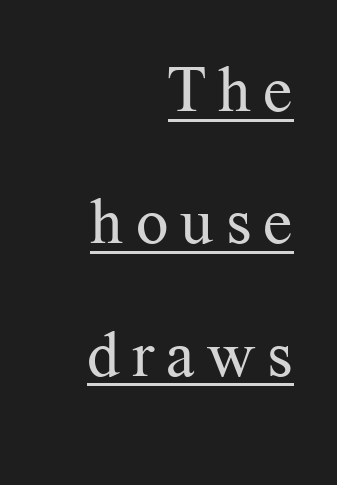
Small tapered or slab feet sit at the stroke ends, so this counts as serif. Rows of type keep a wide berth in the vertical direction. Which margin do the lines hug? The right one — the left edge is uneven. The rendering uses the underline text-decoration.
